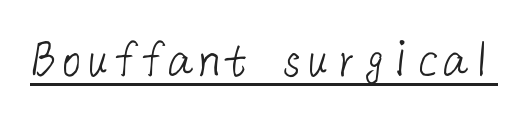
Q: Is the text bold? A: No.
Q: Is the typeface a serif or a sans-serif typeface? A: Sans-serif.
Q: Is the text underlined? A: Yes.
Q: Is the spacing between letters normal or unusually wide? A: Normal.
Q: Width (condensed, normal, or wide)? A: Normal.
Q: Stroke contrast? A: Low.
Q: x-height? A: Medium.
